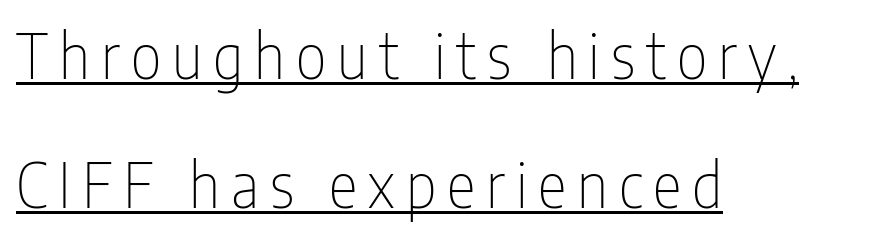
{"serif": "no", "italic": "no", "bold": "no", "weight": "thin", "width": "condensed", "stroke_contrast": "low", "x_height": "medium", "monospaced": "no", "underline": "yes", "align": "left", "line_spacing": "loose", "line_spacing_ratio": 2.11, "glyph_px": 61}
